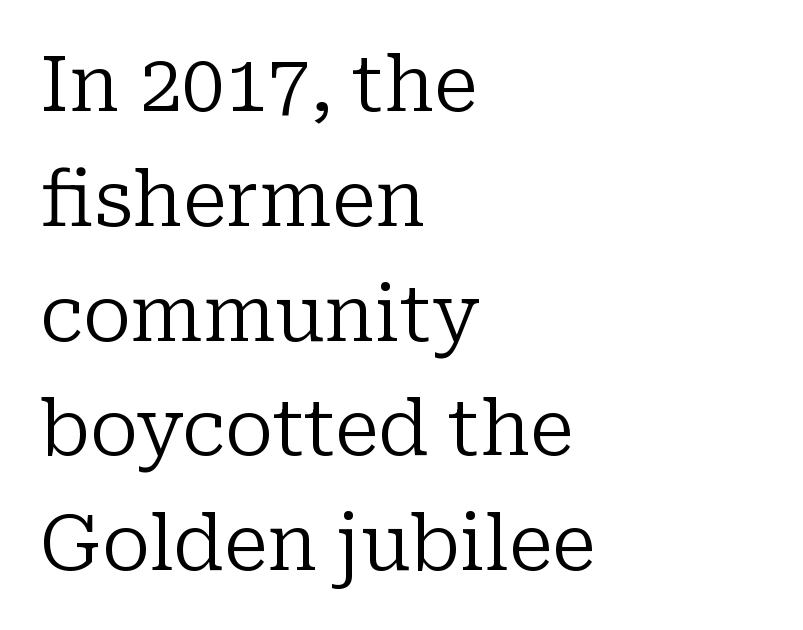
The typeface chosen for these lines features serifs. Compared with typical body copy, the letter spacing here is the same. Evenly set lines give the paragraph a standard silhouette. You can tell it's not italic because the verticals are truly vertical. Only glyphs here, with clear space below each row. Character widths vary here, with narrow letters taking less room than wide ones.
